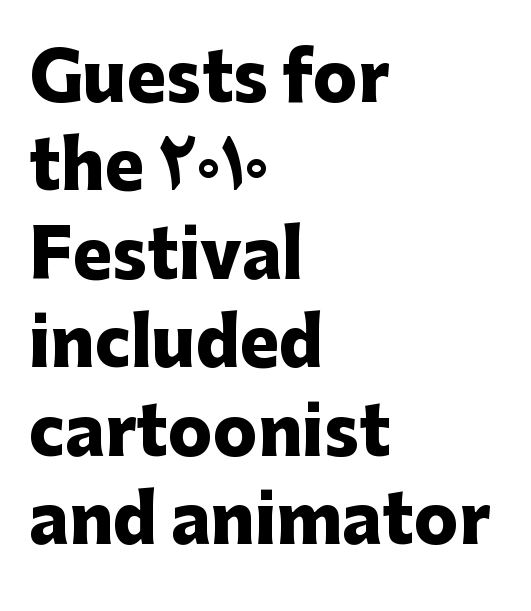
Q: Is the text bold? A: Yes.
Q: Is the text italic (slanted)? A: No, it is upright.
Q: Is the typeface a serif or a sans-serif typeface? A: Sans-serif.
Q: Is the text underlined? A: No.
Q: How is the paragraph aligned? A: Left-aligned.
Q: Is the spacing between letters normal or unusually wide? A: Normal.
Q: Is the spacing between lines tight, normal or loose? A: Normal.
Q: Width (condensed, normal, or wide)? A: Normal.
Q: Stroke contrast? A: Low.
Q: x-height? A: Medium.
Q: Monospaced? A: No.
